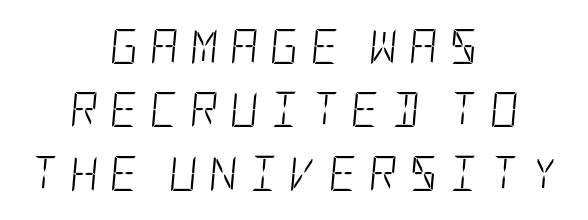
Q: Is the text bold? A: No.
Q: Is the text italic (slanted)? A: Yes, it leans right by about 5 degrees.
Q: Is the text underlined? A: No.
Q: How is the paragraph aligned? A: Centered.
Q: Is the spacing between letters normal or unusually wide? A: Unusually wide.
Q: Width (condensed, normal, or wide)? A: Condensed.
Q: Stroke contrast? A: Low.
Q: x-height? A: Large.
